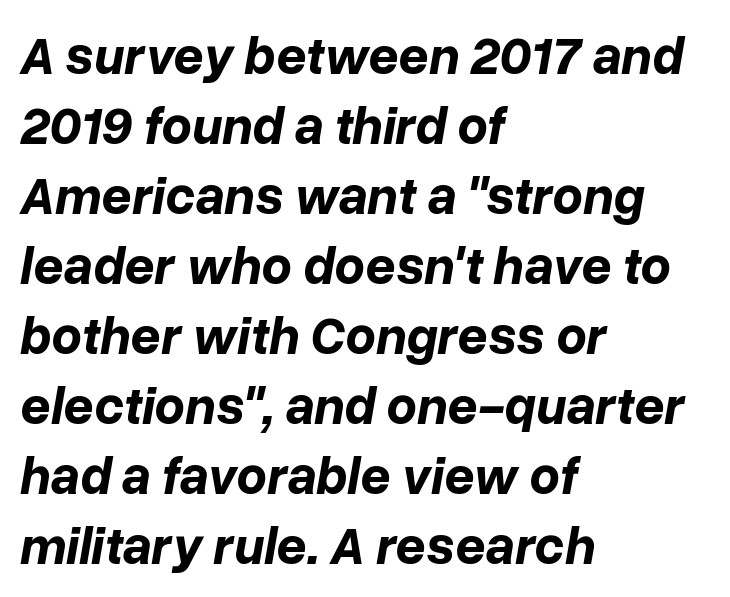
{"italic": "yes", "lean": "right", "slant_degrees": 10, "bold": "yes", "weight": "bold", "width": "normal", "stroke_contrast": "low", "x_height": "medium", "monospaced": "no", "underline": "no", "align": "left", "line_spacing": "normal", "line_spacing_ratio": 1.32, "letter_spacing": "normal", "letter_spacing_em": 0.0, "glyph_px": 53}
